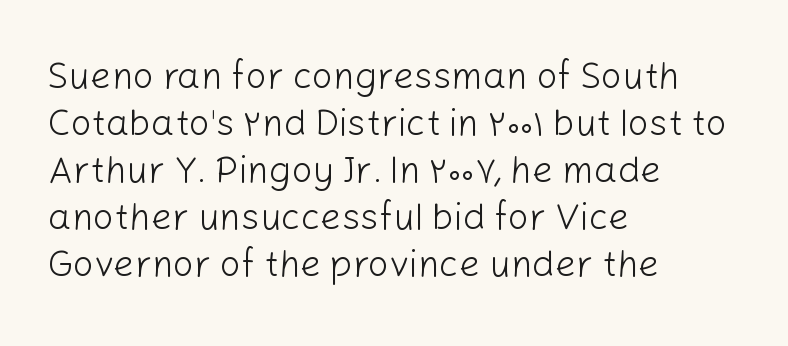
No heavy texture on the line: the type isn't bold. The compositor pushed each line to the left boundary. Vertical strokes here are truly vertical. The rendering uses a moderate line-height, typical for paragraphs. Here the designer chose a conventional face with non-uniform glyph widths.
